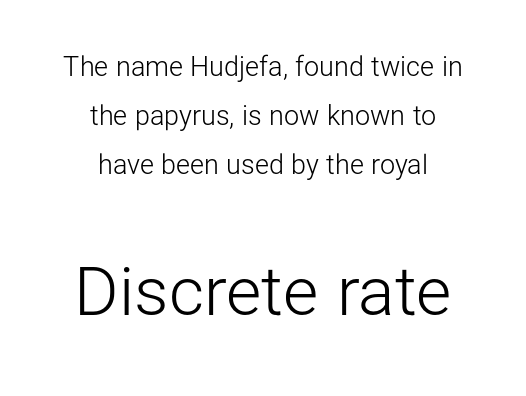
{"serif": "no", "italic": "no", "bold": "no", "weight": "light", "width": "normal", "stroke_contrast": "low", "x_height": "medium", "monospaced": "no", "underline": "no", "align": "center", "line_spacing_ratio": 1.81, "letter_spacing": "normal", "letter_spacing_em": 0.0, "larger_block": "second", "size_ratio": 2.52, "glyph_px": 68}
